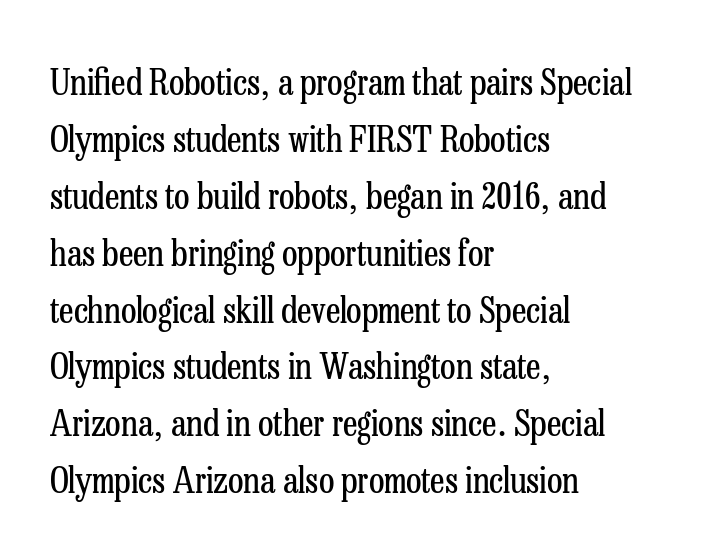
The image shows 36 px regular-weight, condensed serif type, upright; set left-aligned, normal line spacing (1.58x), normal letter spacing, not underlined; low stroke contrast and a medium x-height.
